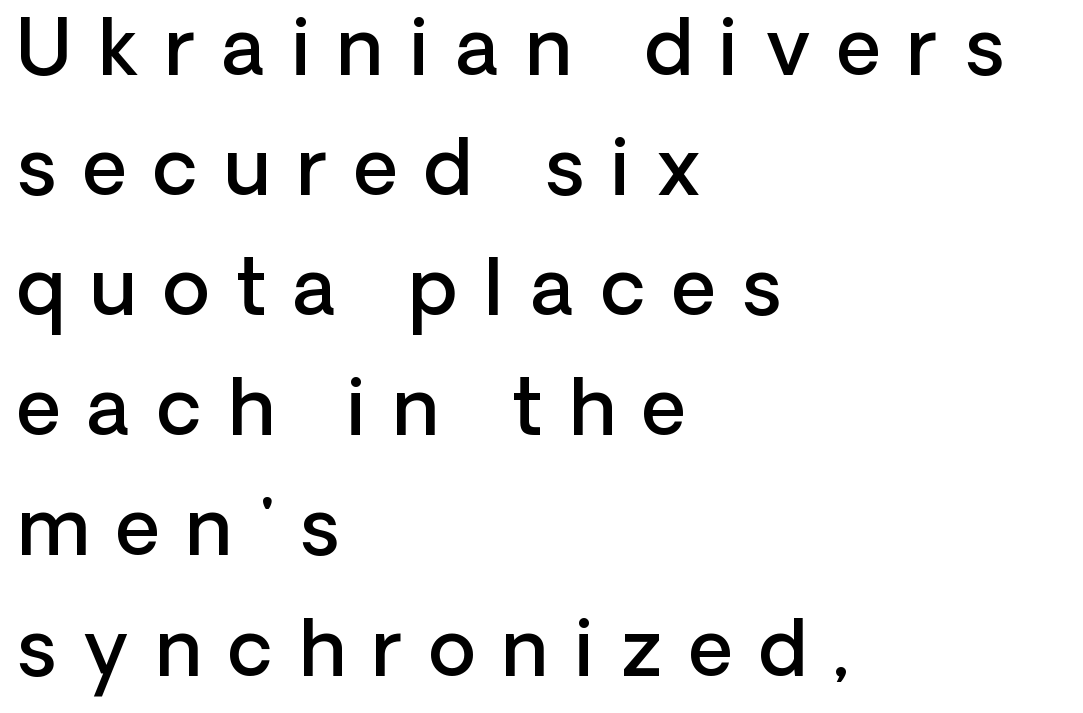
Q: Is the text bold? A: Semi-bold.
Q: Is the text italic (slanted)? A: No, it is upright.
Q: Is the typeface a serif or a sans-serif typeface? A: Sans-serif.
Q: Is the text underlined? A: No.
Q: How is the paragraph aligned? A: Left-aligned.
Q: Is the spacing between letters normal or unusually wide? A: Unusually wide.
Q: Is the spacing between lines tight, normal or loose? A: Normal.
Q: Width (condensed, normal, or wide)? A: Normal.
Q: Stroke contrast? A: Low.
Q: x-height? A: Medium.
Q: Monospaced? A: No.
